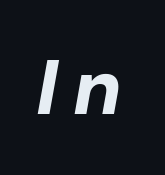
Designer's note — italics engaged. Rule under the text: the space is simply empty. This sample has the flowing, uneven cadence of proportional lettering. Heft: maximum for text — a bold.
